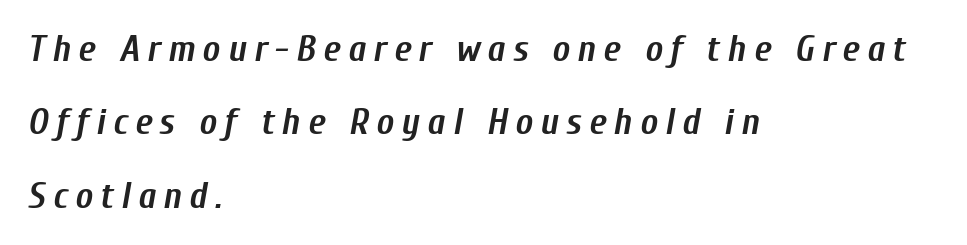
The image shows 37 px semibold, condensed type, italic (leaning right); set left-aligned, loose line spacing (1.98x), unusually wide letter spacing (+0.2 em), not underlined; low stroke contrast and a medium x-height.
